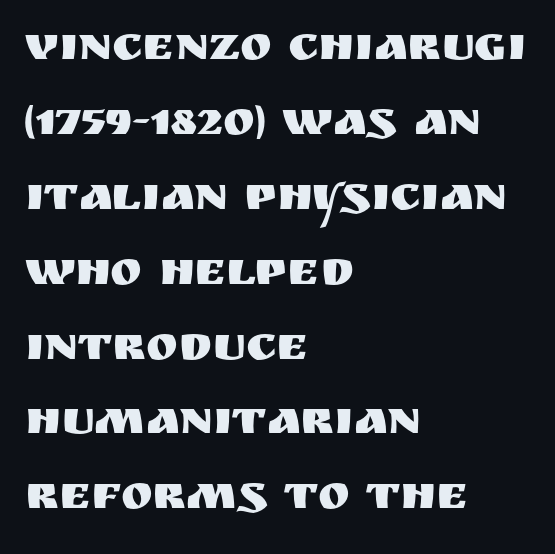
Q: Is the text italic (slanted)? A: No, it is upright.
Q: Is the typeface a serif or a sans-serif typeface? A: Sans-serif.
Q: Is the text underlined? A: No.
Q: How is the paragraph aligned? A: Left-aligned.
Q: Is the spacing between letters normal or unusually wide? A: Normal.
Q: Is the spacing between lines tight, normal or loose? A: Normal.
Q: Width (condensed, normal, or wide)? A: Normal.
Q: Stroke contrast? A: Medium.
Q: x-height? A: Large.
Q: Monospaced? A: No.
